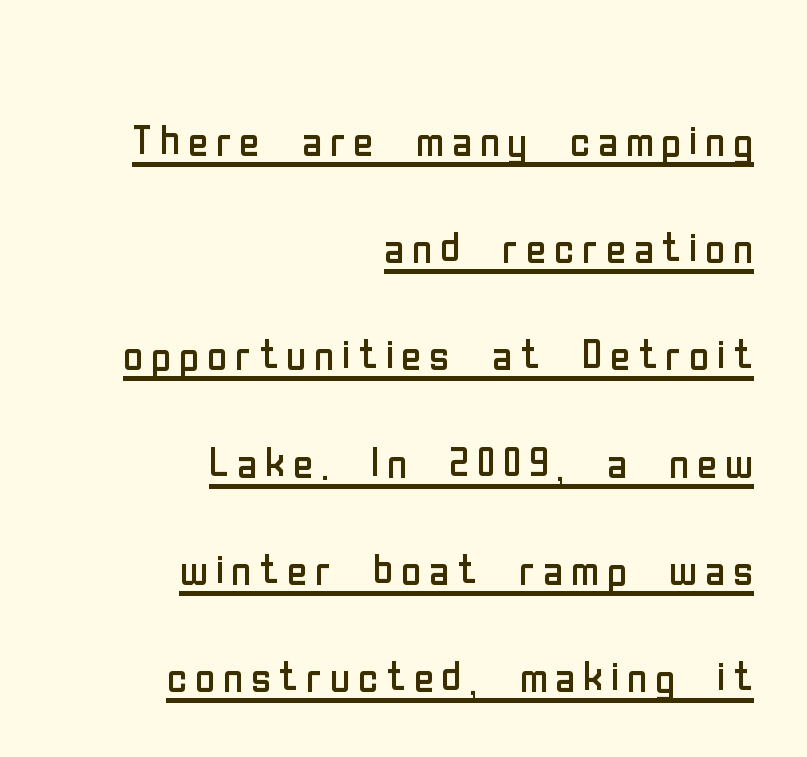
Q: Is the text bold? A: No.
Q: Is the text italic (slanted)? A: No, it is upright.
Q: Is the typeface a serif or a sans-serif typeface? A: Sans-serif.
Q: Is the text underlined? A: Yes.
Q: How is the paragraph aligned? A: Right-aligned.
Q: Is the spacing between lines tight, normal or loose? A: Loose.
Q: Width (condensed, normal, or wide)? A: Condensed.
Q: Stroke contrast? A: Low.
Q: x-height? A: Medium.
Q: Monospaced? A: No.
